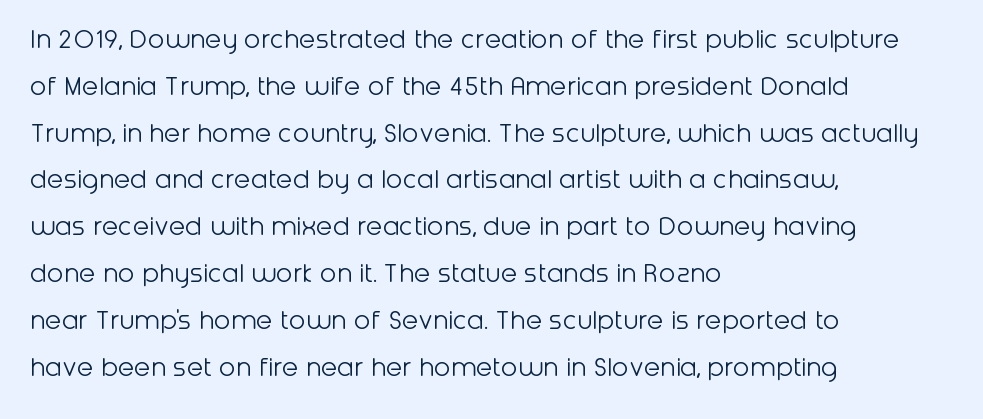
{"serif": "no", "italic": "no", "bold": "no", "weight": "light", "width": "normal", "stroke_contrast": "low", "x_height": "medium", "monospaced": "no", "underline": "no", "align": "left", "line_spacing": "normal", "line_spacing_ratio": 1.56, "letter_spacing": "normal", "letter_spacing_em": 0.0, "glyph_px": 30}
